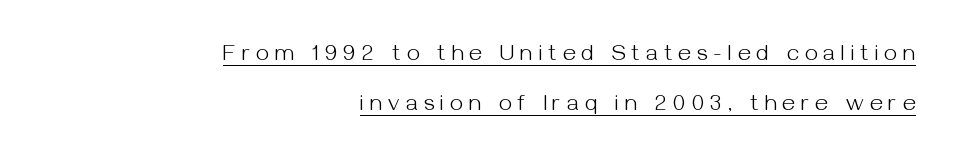
In terms of posture, this sample is upright. You could only call the tracking loose — the letters float apart. A quiet, ordinary-to-light weight characterises the typeface. Line endings align vertically; line beginnings do not. The designer dialed line spacing up above the default.
